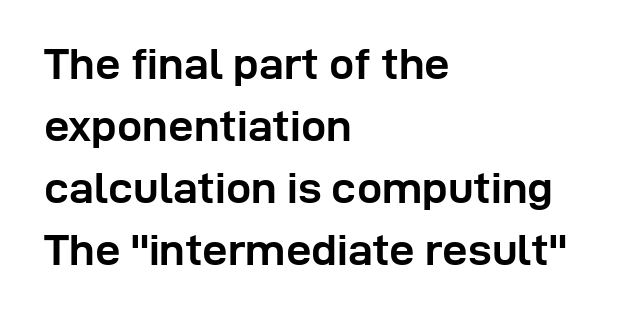
The image shows 45 px semibold sans-serif type, upright; set left-aligned, normal line spacing (1.38x), normal letter spacing, not underlined; low stroke contrast and a medium x-height.
